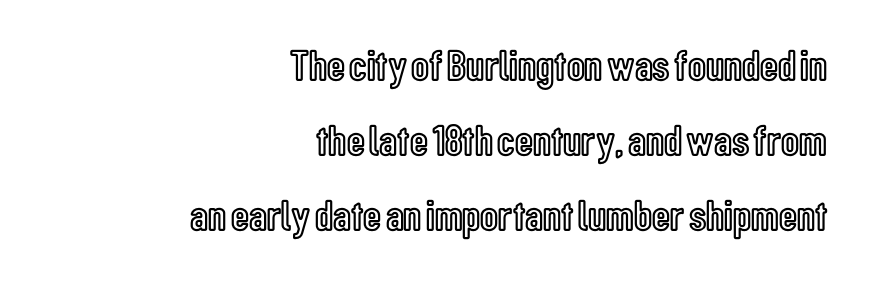
The image shows 44 px condensed type, upright; set right-aligned, normal line spacing (1.7x), normal letter spacing, not underlined; a medium x-height.
